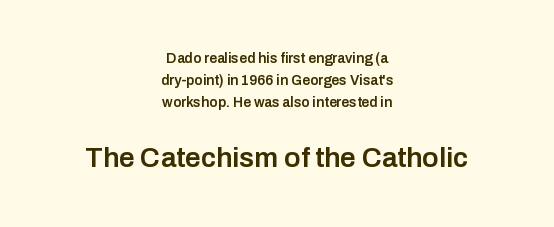
Every row of glyphs is offset so its center matches the block's center. How would I describe the line gaps? Plain and ordinary. Here the glyphs are tracked normally, forming tight word shapes. Is this a fixed-width face? No — the glyphs have proportional, varying widths. Stems and bowls a touch heavier than normal — semibold. Classification — sans serif.
